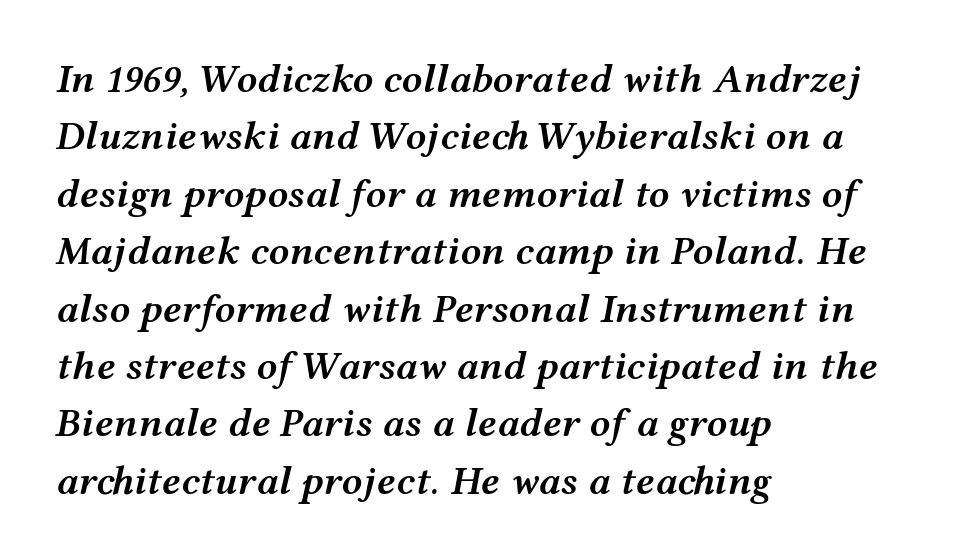
Horizontal bands of white between lines are of average thickness. Is this a fixed-width face? No — the glyphs have proportional, varying widths. The font's italic variant was chosen for this text. Stroke thickness is moderately raised; the sample reads as semibold. Alignment: flush left. Honestly, there is no underline to notice here at all.
